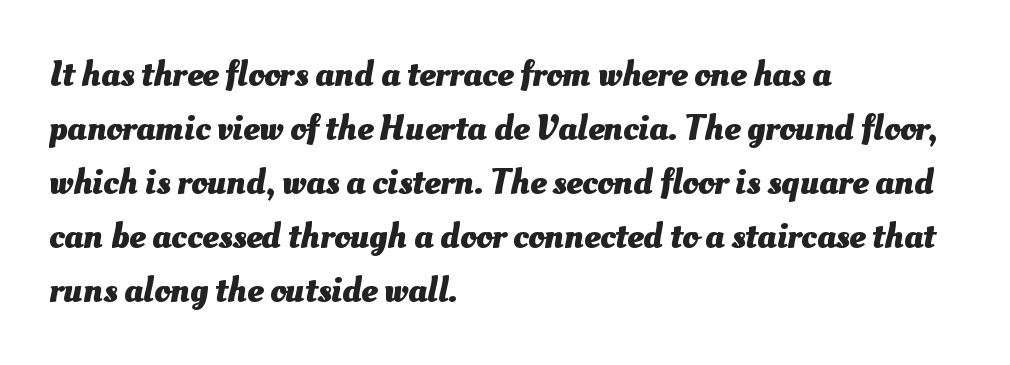
{"bold": "yes", "weight": "heavy", "width": "normal", "stroke_contrast": "medium", "x_height": "small", "monospaced": "no", "underline": "no", "align": "left", "line_spacing": "normal", "line_spacing_ratio": 1.5, "letter_spacing": "normal", "letter_spacing_em": 0.0, "glyph_px": 36}
